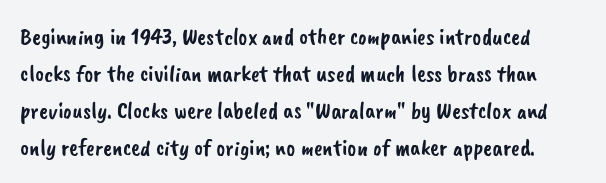
The image shows 24 px text type; set normal line spacing (1.54x), normal letter spacing, not underlined.
